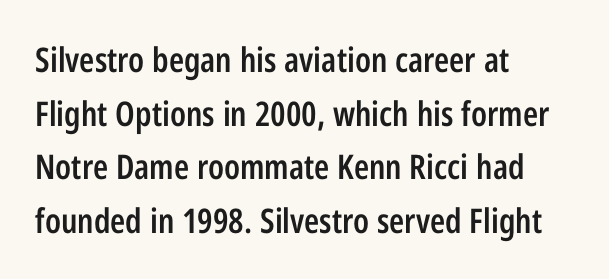
Emphasis by weight is partial: semibold. Regarding leading, the lines here are spaced in the standard way. You could not count columns in this text — the font is proportionally spaced. A bare baseline throughout the passage.
